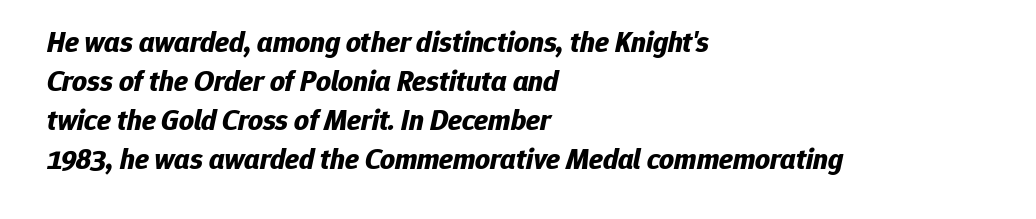
{"italic": "yes", "lean": "right", "slant_degrees": 12, "bold": "yes", "weight": "bold", "width": "normal", "stroke_contrast": "low", "x_height": "medium", "monospaced": "no", "underline": "no", "align": "left", "line_spacing": "normal", "line_spacing_ratio": 1.35, "letter_spacing": "normal", "letter_spacing_em": 0.0, "glyph_px": 29}
